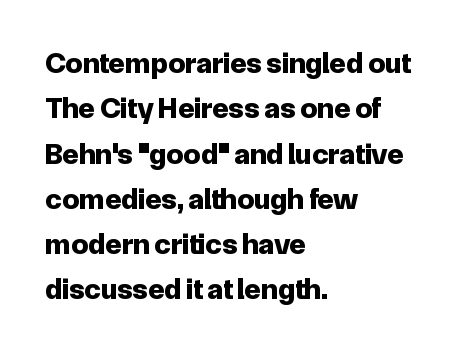
Q: Is the text bold? A: Yes.
Q: Is the text italic (slanted)? A: No, it is upright.
Q: Is the typeface a serif or a sans-serif typeface? A: Sans-serif.
Q: Is the text underlined? A: No.
Q: How is the paragraph aligned? A: Left-aligned.
Q: Is the spacing between letters normal or unusually wide? A: Normal.
Q: Is the spacing between lines tight, normal or loose? A: Normal.
Q: Width (condensed, normal, or wide)? A: Normal.
Q: Stroke contrast? A: Low.
Q: x-height? A: Medium.
Q: Monospaced? A: No.
